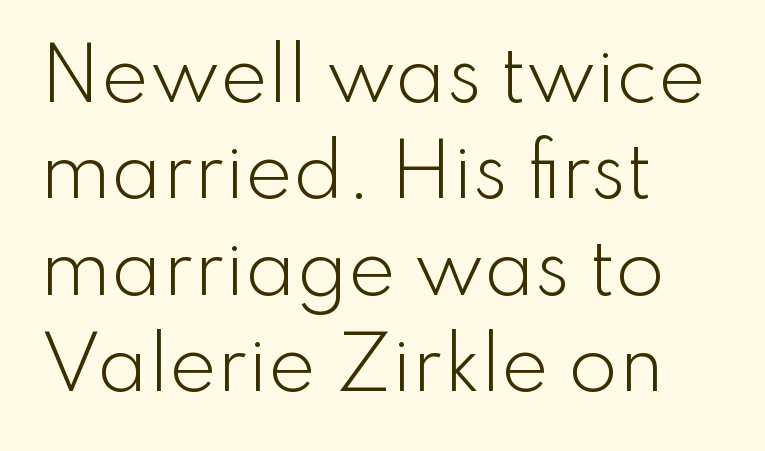
Q: Is the text bold? A: No.
Q: Is the text italic (slanted)? A: No, it is upright.
Q: Is the typeface a serif or a sans-serif typeface? A: Sans-serif.
Q: Is the text underlined? A: No.
Q: How is the paragraph aligned? A: Left-aligned.
Q: Is the spacing between letters normal or unusually wide? A: Normal.
Q: Is the spacing between lines tight, normal or loose? A: Normal.
Q: Width (condensed, normal, or wide)? A: Normal.
Q: Stroke contrast? A: Low.
Q: x-height? A: Small.
Q: Monospaced? A: No.
